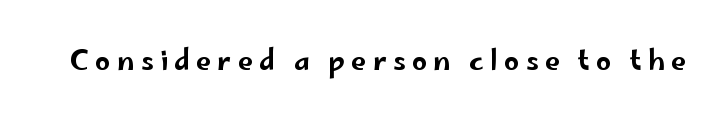
The image shows 27 px text type, upright; set unusually wide letter spacing (+0.23 em), not underlined.
